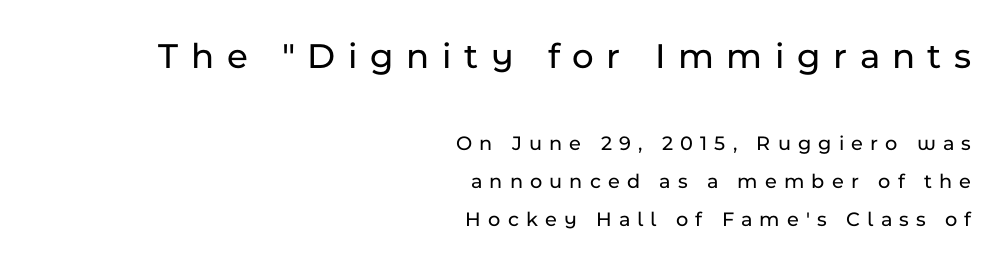
The image shows 37 px sans-serif type, upright; set right-aligned, line spacing 1.81x, unusually wide letter spacing (+0.34 em), not underlined; the first (top) block is 1.76x larger; low stroke contrast and a medium x-height.
